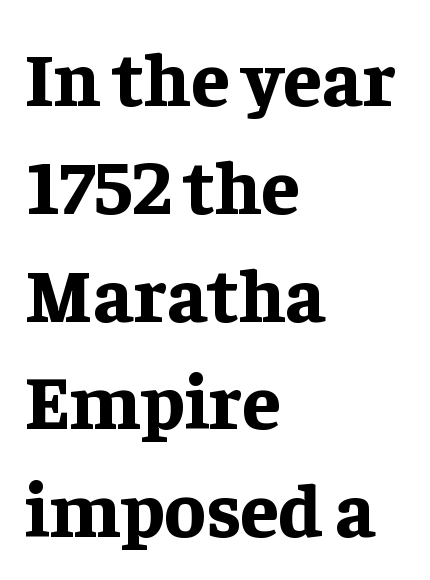
{"serif": "yes", "italic": "no", "bold": "yes", "weight": "bold", "width": "normal", "stroke_contrast": "low", "x_height": "medium", "monospaced": "no", "underline": "no", "align": "left", "line_spacing": "normal", "line_spacing_ratio": 1.4, "letter_spacing": "normal", "letter_spacing_em": 0.0, "glyph_px": 77}
